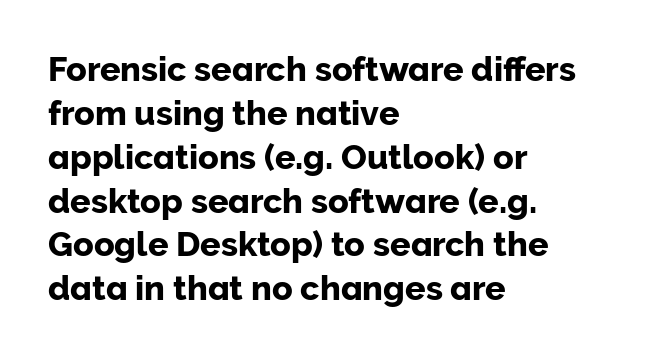
The image shows 34 px sans-serif type, upright; set left-aligned, normal line spacing (1.29x), normal letter spacing, not underlined; low stroke contrast and a medium x-height.
